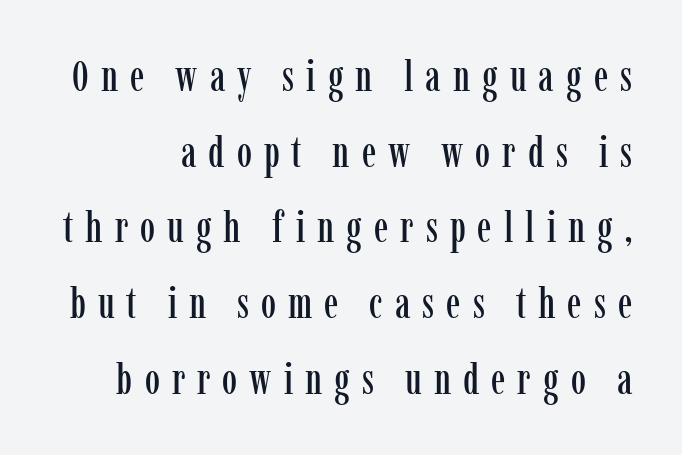
The image shows 43 px condensed serif type, upright; set line spacing 1.76x, unusually wide letter spacing (+0.28 em), not underlined; low stroke contrast and a medium x-height.
